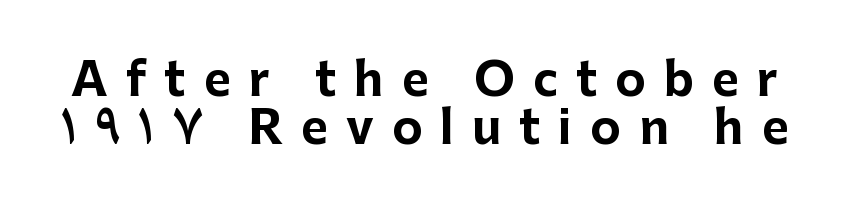
Q: Is the text bold? A: Yes.
Q: Is the text italic (slanted)? A: No, it is upright.
Q: Is the typeface a serif or a sans-serif typeface? A: Sans-serif.
Q: Is the text underlined? A: No.
Q: Is the spacing between letters normal or unusually wide? A: Unusually wide.
Q: Is the spacing between lines tight, normal or loose? A: Tight.
Q: Width (condensed, normal, or wide)? A: Normal.
Q: Stroke contrast? A: Low.
Q: x-height? A: Medium.
Q: Monospaced? A: No.
